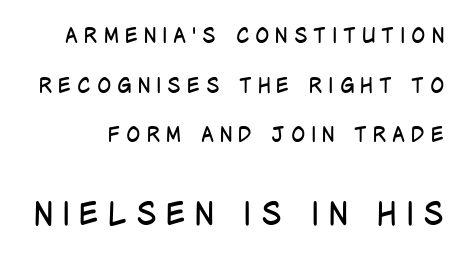
This rendering employs a face without finishing strokes, i.e., a sans-serif. The tracking jumps out immediately: characters are airy and widely separated. If you drew a line through each stem, it would be perfectly vertical. Spacing verdict: proportional, widths tailored to each character. Horizontal bands of white between lines are thick stripes. The block sitting lower on the canvas is the one with enlarged characters.
